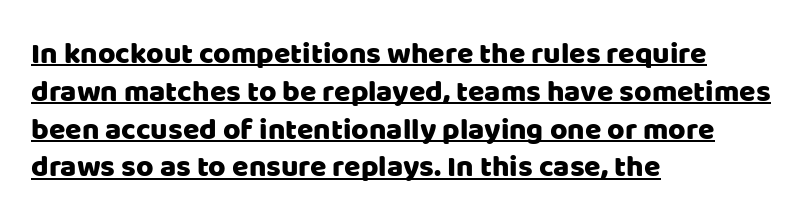
A sans-serif font was chosen for this passage. The passage shown is typed in a proportional face where columns would drift. Does the leading feel generous? No, just average. Glance below the letters and you will spot a drawn line.
